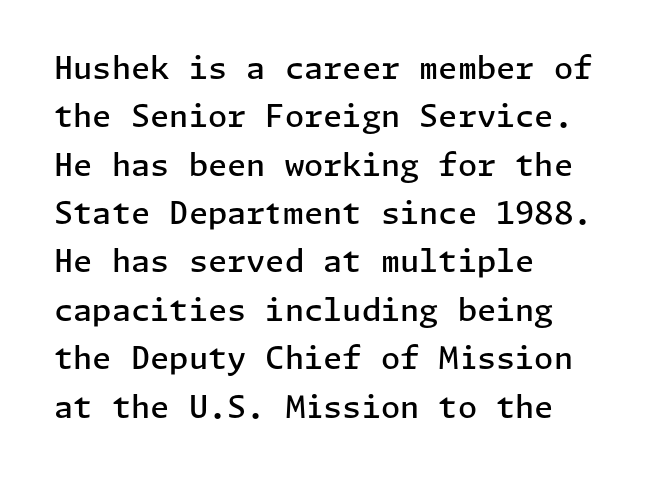
Q: Is the text bold? A: Semi-bold.
Q: Is the text italic (slanted)? A: No, it is upright.
Q: Is the typeface a serif or a sans-serif typeface? A: Sans-serif.
Q: Is the text underlined? A: No.
Q: How is the paragraph aligned? A: Left-aligned.
Q: Is the spacing between letters normal or unusually wide? A: Normal.
Q: Is the spacing between lines tight, normal or loose? A: Normal.
Q: Width (condensed, normal, or wide)? A: Normal.
Q: Stroke contrast? A: Low.
Q: x-height? A: Medium.
